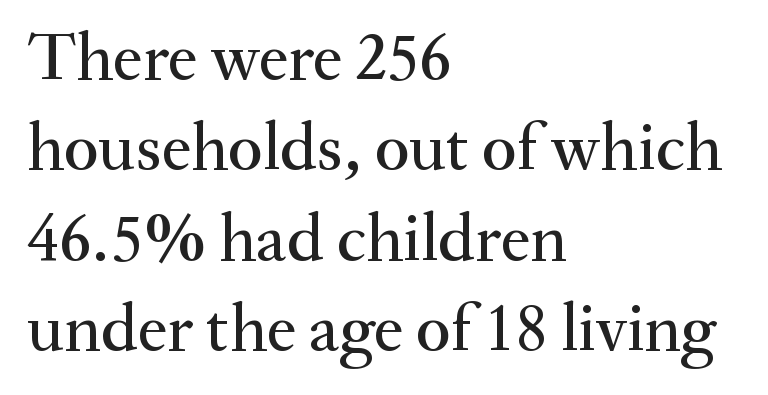
The image shows 68 px serif type, upright; set left-aligned, normal line spacing (1.33x), normal letter spacing, not underlined; medium stroke contrast and a small x-height.
